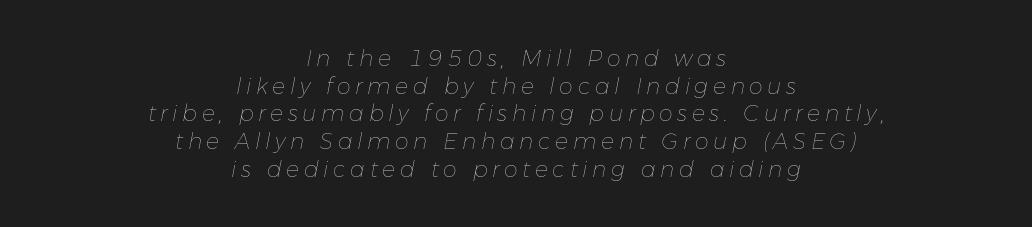
{"italic": "yes", "lean": "right", "slant_degrees": 11, "bold": "no", "underline": "no", "align": "center", "line_spacing": "normal", "line_spacing_ratio": 1.26, "letter_spacing": "wide", "letter_spacing_em": 0.21, "glyph_px": 22}
